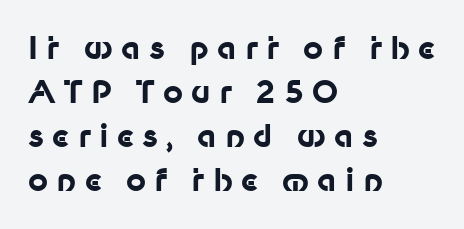
Q: Is the text bold? A: Yes.
Q: Is the text italic (slanted)? A: No, it is upright.
Q: Is the typeface a serif or a sans-serif typeface? A: Sans-serif.
Q: Is the text underlined? A: No.
Q: How is the paragraph aligned? A: Left-aligned.
Q: Is the spacing between letters normal or unusually wide? A: Unusually wide.
Q: Is the spacing between lines tight, normal or loose? A: Normal.
Q: Width (condensed, normal, or wide)? A: Normal.
Q: Stroke contrast? A: Low.
Q: x-height? A: Medium.
Q: Monospaced? A: No.
